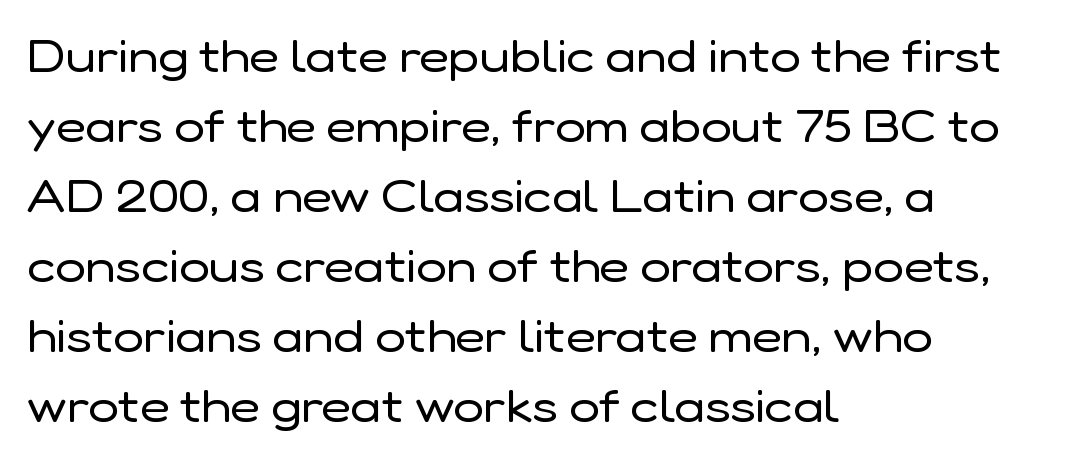
Q: Is the text bold? A: No.
Q: Is the text italic (slanted)? A: No, it is upright.
Q: Is the typeface a serif or a sans-serif typeface? A: Sans-serif.
Q: Is the text underlined? A: No.
Q: How is the paragraph aligned? A: Left-aligned.
Q: Is the spacing between letters normal or unusually wide? A: Normal.
Q: Is the spacing between lines tight, normal or loose? A: Normal.
Q: Width (condensed, normal, or wide)? A: Normal.
Q: Stroke contrast? A: Low.
Q: x-height? A: Medium.
Q: Monospaced? A: No.
